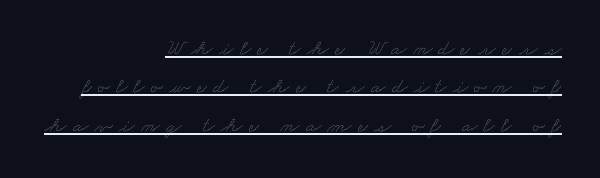
The letters look calm and open, with moderate or lighter stems. Is the letter spacing exaggerated? Yes — the characters are pushed far apart. The typesetter chose a ragged-left arrangement here. Glance below the letters and you will spot a drawn line.
